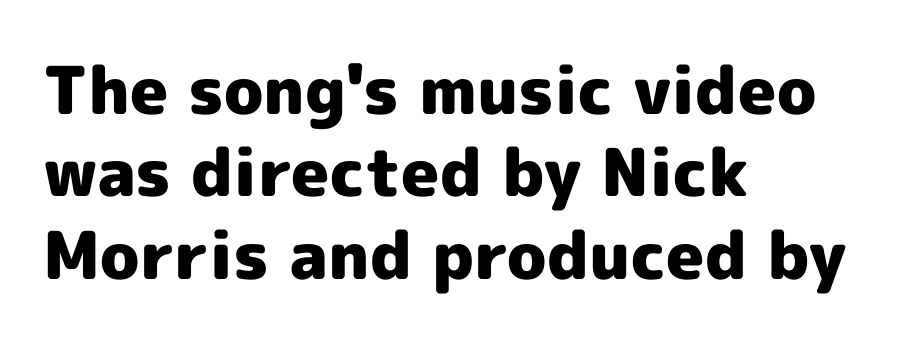
A roman cut, with each character standing at attention. Does the copy run flush right? No — it runs flush left. Is this a sans? Yes — the strokes have no serifs. This sample uses plain, unmodified letter spacing. Regarding leading, the lines here are spaced in the standard way.
